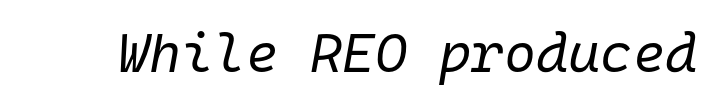
Q: Is the text bold? A: No.
Q: Is the text italic (slanted)? A: Yes, it leans right by about 10 degrees.
Q: Is the text underlined? A: No.
Q: Is the spacing between letters normal or unusually wide? A: Normal.
Q: Width (condensed, normal, or wide)? A: Normal.
Q: Stroke contrast? A: Low.
Q: x-height? A: Medium.
Q: Monospaced? A: Yes.
